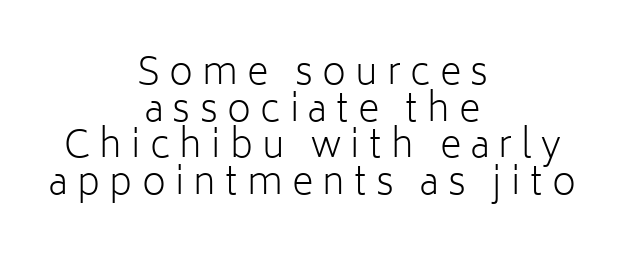
{"serif": "no", "italic": "no", "bold": "no", "weight": "light", "width": "normal", "stroke_contrast": "low", "x_height": "medium", "monospaced": "no", "underline": "no", "align": "center", "line_spacing": "tight", "line_spacing_ratio": 0.99, "letter_spacing": "wide", "letter_spacing_em": 0.25, "glyph_px": 37}
